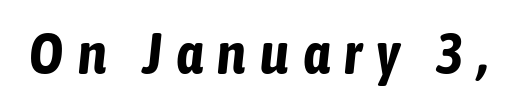
The image shows 58 px bold, condensed type, italic (leaning right); set unusually wide letter spacing (+0.25 em), not underlined; low stroke contrast and a medium x-height.
